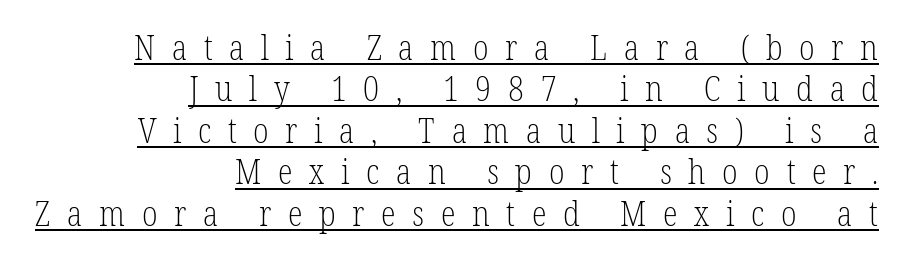
{"serif": "yes", "italic": "no", "bold": "no", "weight": "light", "width": "condensed", "stroke_contrast": "low", "x_height": "medium", "monospaced": "no", "underline": "yes", "align": "right", "line_spacing_ratio": 1.22, "letter_spacing": "wide", "letter_spacing_em": 0.49, "glyph_px": 34}
